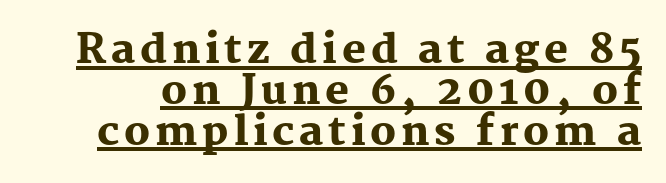
Q: Is the text bold? A: Yes.
Q: Is the text italic (slanted)? A: No, it is upright.
Q: Is the typeface a serif or a sans-serif typeface? A: Serif.
Q: Is the text underlined? A: Yes.
Q: Is the spacing between lines tight, normal or loose? A: Tight.
Q: Width (condensed, normal, or wide)? A: Normal.
Q: Stroke contrast? A: Medium.
Q: x-height? A: Medium.
Q: Monospaced? A: No.
